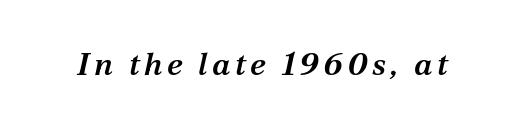
Q: Is the text bold? A: Semi-bold.
Q: Is the text italic (slanted)? A: Yes, it leans right by about 12 degrees.
Q: Is the typeface a serif or a sans-serif typeface? A: Serif.
Q: Is the text underlined? A: No.
Q: Width (condensed, normal, or wide)? A: Normal.
Q: Stroke contrast? A: Medium.
Q: x-height? A: Medium.
Q: Monospaced? A: No.
